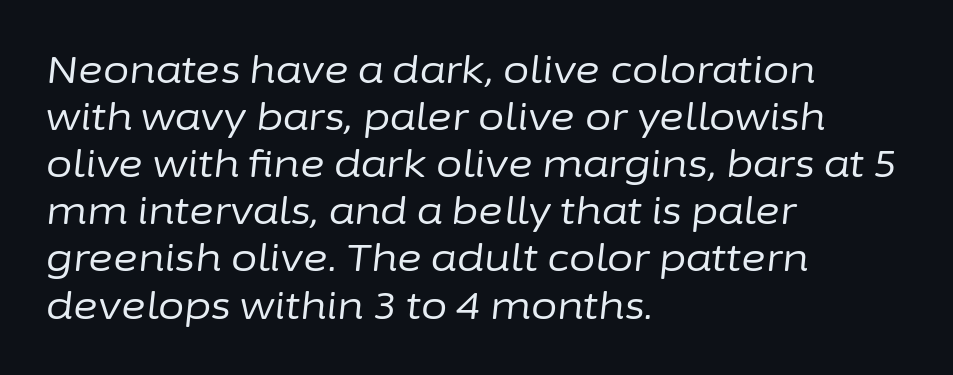
The image shows 38 px regular-weight type, italic (leaning right); set left-aligned, line spacing 1.24x, normal letter spacing, not underlined; low stroke contrast and a medium x-height.
